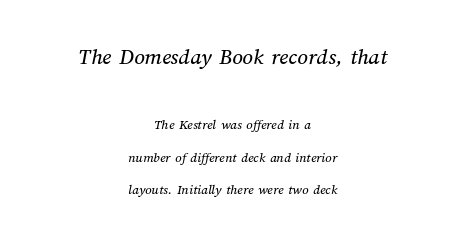
The image shows 23 px text type; set centered, loose line spacing (2.33x), normal letter spacing, not underlined; the first (top) block is 1.64x larger.
